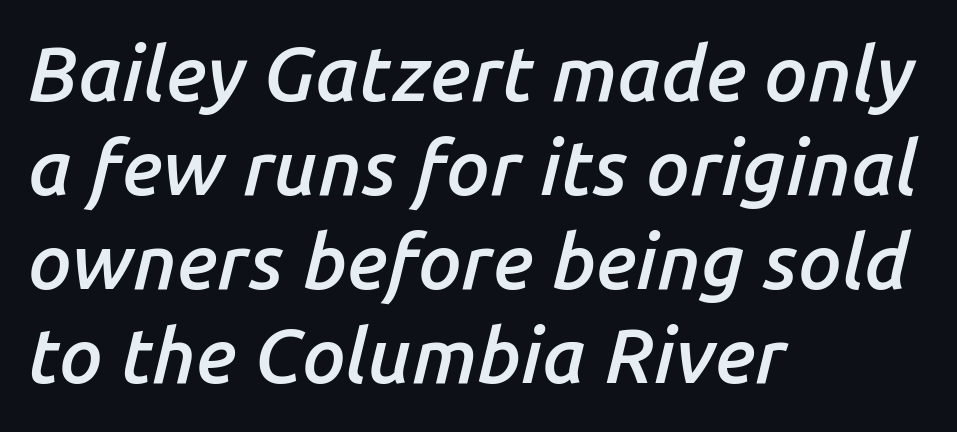
Q: Is the text bold? A: Semi-bold.
Q: Is the text italic (slanted)? A: Yes, it leans right by about 14 degrees.
Q: Is the text underlined? A: No.
Q: How is the paragraph aligned? A: Left-aligned.
Q: Is the spacing between letters normal or unusually wide? A: Normal.
Q: Width (condensed, normal, or wide)? A: Normal.
Q: Stroke contrast? A: Low.
Q: x-height? A: Medium.
Q: Monospaced? A: No.
